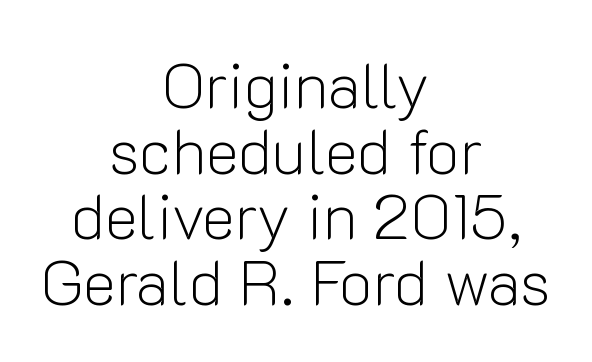
Q: Is the text bold? A: No.
Q: Is the text italic (slanted)? A: No, it is upright.
Q: Is the typeface a serif or a sans-serif typeface? A: Sans-serif.
Q: Is the text underlined? A: No.
Q: How is the paragraph aligned? A: Centered.
Q: Is the spacing between letters normal or unusually wide? A: Normal.
Q: Is the spacing between lines tight, normal or loose? A: Tight.
Q: Width (condensed, normal, or wide)? A: Normal.
Q: Stroke contrast? A: Low.
Q: x-height? A: Medium.
Q: Monospaced? A: No.
